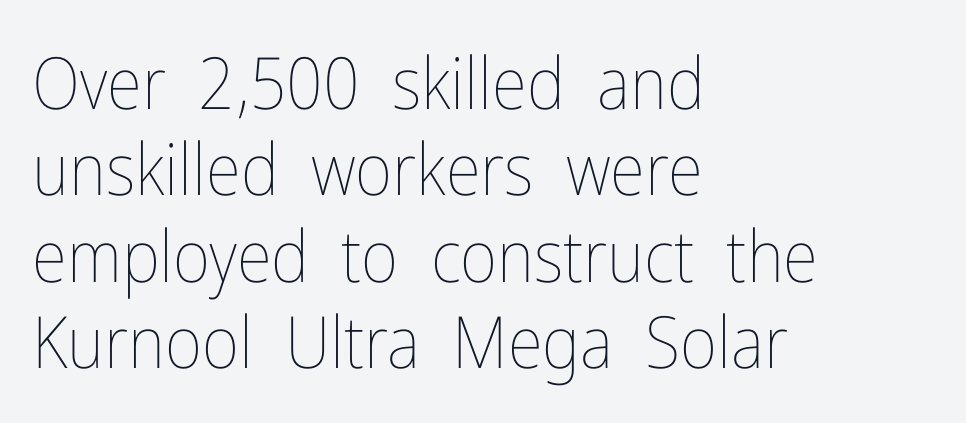
{"italic": "no", "bold": "no", "weight": "thin", "width": "condensed", "stroke_contrast": "low", "x_height": "medium", "monospaced": "no", "underline": "no", "align": "left", "line_spacing_ratio": 1.2, "letter_spacing": "normal", "letter_spacing_em": 0.0, "glyph_px": 72}
